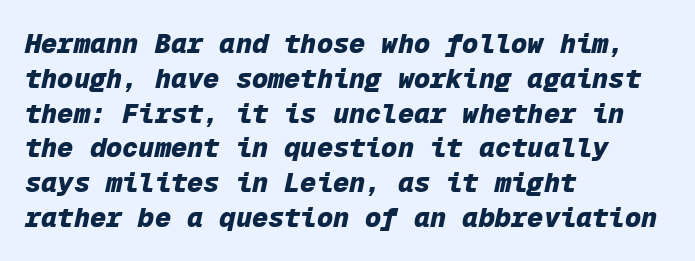
{"italic": "yes", "lean": "right", "slant_degrees": 12, "bold": "yes", "underline": "no", "align": "left", "line_spacing": "normal", "line_spacing_ratio": 1.29, "letter_spacing": "normal", "letter_spacing_em": 0.0, "glyph_px": 27}
